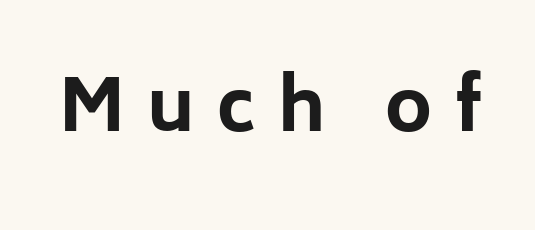
The image shows 70 px bold sans-serif type, upright; set unusually wide letter spacing (+0.32 em), not underlined; low stroke contrast and a medium x-height.
